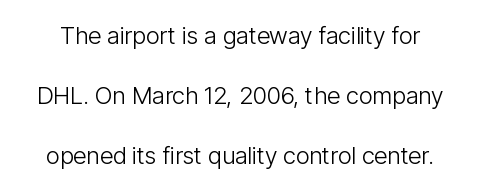
The designer dialed line spacing up above the default. Rule under the text: the space is simply empty. Does extra space separate the letters? No, they use regular spacing. It's the straight-up-and-down kind of type. The weight tops out at a normal text grade.
